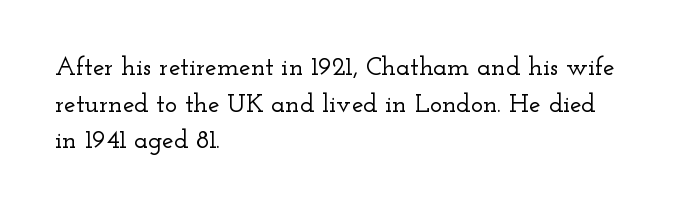
Q: Is the text italic (slanted)? A: No, it is upright.
Q: Is the text underlined? A: No.
Q: How is the paragraph aligned? A: Left-aligned.
Q: Is the spacing between letters normal or unusually wide? A: Normal.
Q: Is the spacing between lines tight, normal or loose? A: Normal.
